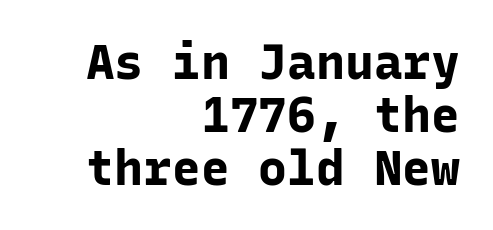
Which margin do the lines hug? The right one — the left edge is uneven. These lines keep a tight, regular rhythm from letter to letter. Serifs: no, the terminals of the letterforms are clean. These words are printed bold, with thick strokes throughout.
